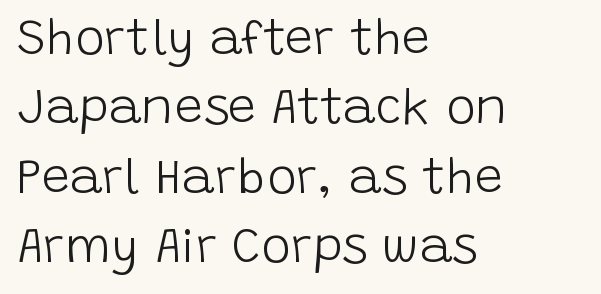
Q: Is the text bold? A: No.
Q: Is the text italic (slanted)? A: No, it is upright.
Q: Is the typeface a serif or a sans-serif typeface? A: Sans-serif.
Q: Is the text underlined? A: No.
Q: How is the paragraph aligned? A: Left-aligned.
Q: Is the spacing between letters normal or unusually wide? A: Normal.
Q: Is the spacing between lines tight, normal or loose? A: Normal.
Q: Width (condensed, normal, or wide)? A: Normal.
Q: Stroke contrast? A: Low.
Q: x-height? A: Large.
Q: Monospaced? A: No.
